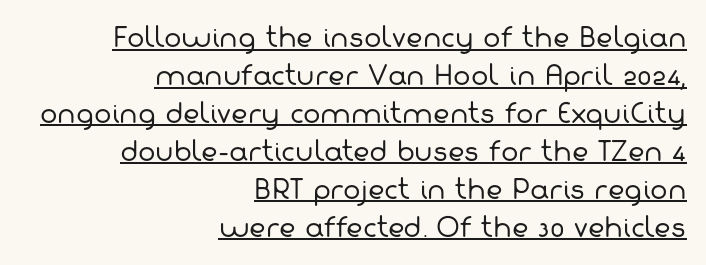
The image shows 26 px text type; set right-aligned, normal line spacing (1.46x), normal letter spacing, underlined.
